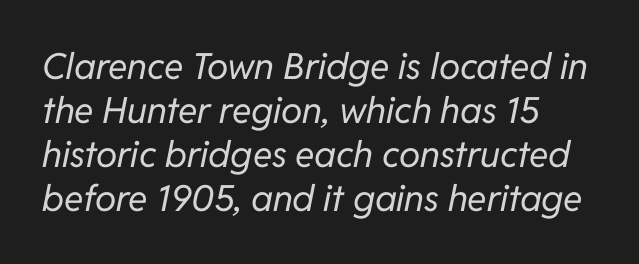
The image shows 36 px regular-weight type, italic (leaning right); set left-aligned, line spacing 1.22x, normal letter spacing, not underlined; low stroke contrast and a medium x-height.
